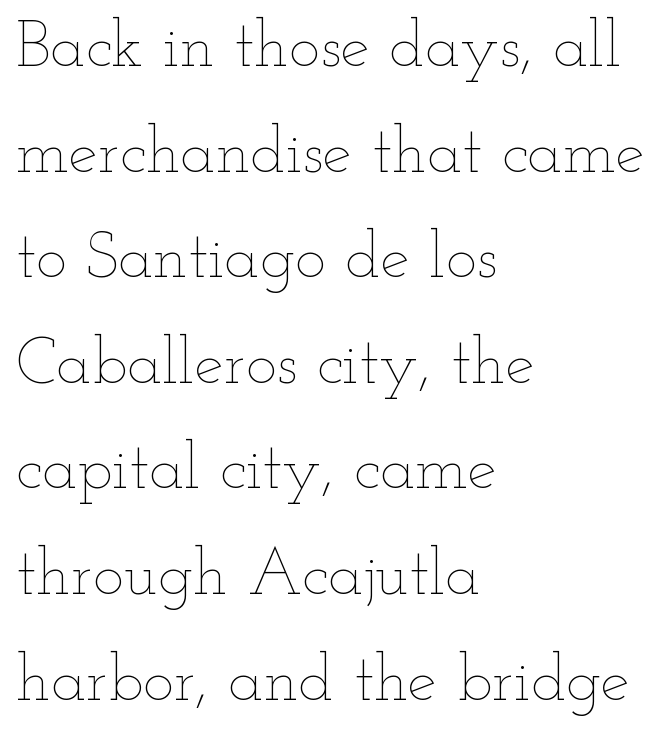
Character widths vary here, with narrow letters taking less room than wide ones. A light-to-regular cut is what we see here. The rendering anchors every line to the left-hand side. The passage shown has conventional tracking throughout. Upright lettering throughout. The passage shown stacks its lines at a standard gap.
